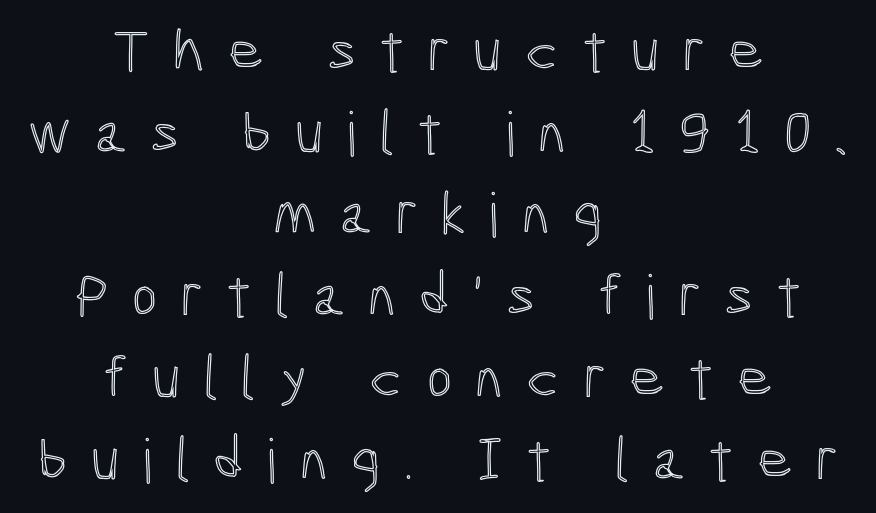
Q: Is the text italic (slanted)? A: No, it is upright.
Q: Is the text underlined? A: No.
Q: How is the paragraph aligned? A: Centered.
Q: Is the spacing between letters normal or unusually wide? A: Unusually wide.
Q: Is the spacing between lines tight, normal or loose? A: Normal.
Q: Width (condensed, normal, or wide)? A: Condensed.
Q: x-height? A: Medium.
Q: Monospaced? A: No.
